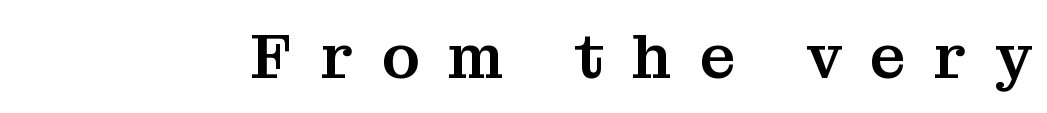
{"serif": "yes", "italic": "no", "width": "normal", "stroke_contrast": "medium", "x_height": "medium", "monospaced": "no", "underline": "no", "letter_spacing": "wide", "letter_spacing_em": 0.45, "glyph_px": 63}
